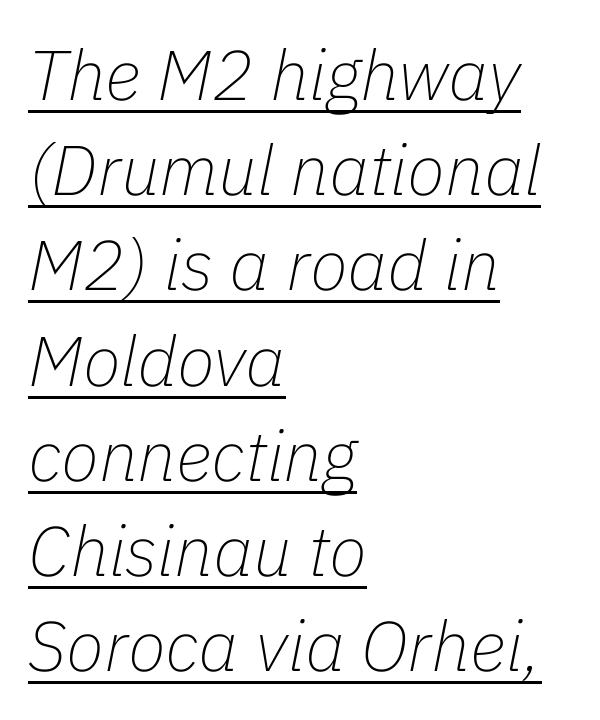
Q: Is the text bold? A: No.
Q: Is the text italic (slanted)? A: Yes, it leans right by about 11 degrees.
Q: Is the text underlined? A: Yes.
Q: How is the paragraph aligned? A: Left-aligned.
Q: Is the spacing between letters normal or unusually wide? A: Normal.
Q: Is the spacing between lines tight, normal or loose? A: Normal.
Q: Width (condensed, normal, or wide)? A: Normal.
Q: Stroke contrast? A: Low.
Q: x-height? A: Medium.
Q: Monospaced? A: No.
